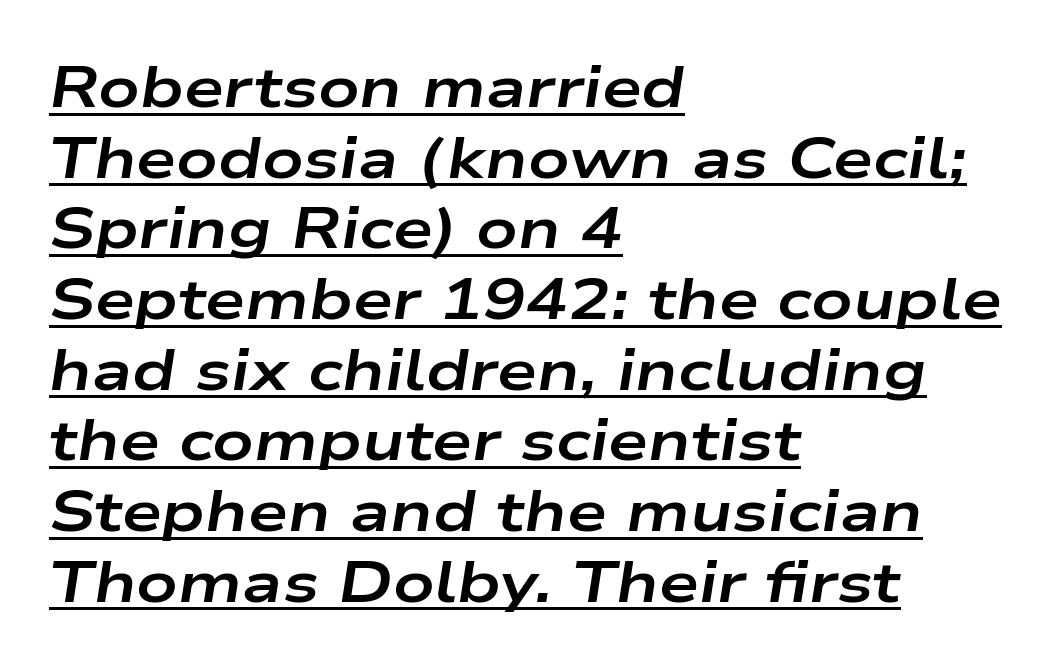
The text block is weighted toward the left margin, trailing off unevenly rightward. Compared with undecorated copy, this sample adds a rule below the words. Is this a fixed-width face? No — the glyphs have proportional, varying widths. Stroke thickness is high; the sample reads as a true bold. The glyphs look as if they've been sheared to an angle.
